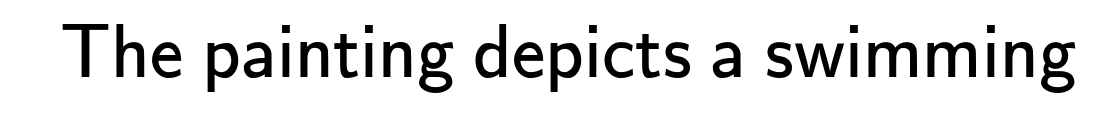
The image shows 75 px regular-weight sans-serif type, upright; set normal letter spacing, not underlined; low stroke contrast and a small x-height.
